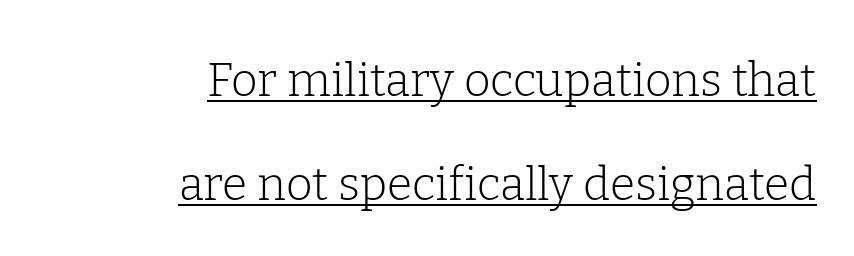
Q: Is the text bold? A: No.
Q: Is the text italic (slanted)? A: No, it is upright.
Q: Is the typeface a serif or a sans-serif typeface? A: Serif.
Q: Is the text underlined? A: Yes.
Q: How is the paragraph aligned? A: Right-aligned.
Q: Is the spacing between letters normal or unusually wide? A: Normal.
Q: Is the spacing between lines tight, normal or loose? A: Loose.
Q: Width (condensed, normal, or wide)? A: Normal.
Q: Stroke contrast? A: Low.
Q: x-height? A: Medium.
Q: Monospaced? A: No.
